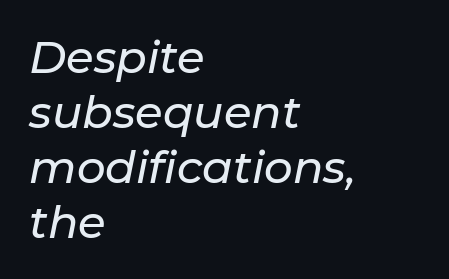
The image shows 45 px text type, italic (leaning right); set left-aligned, line spacing 1.22x, normal letter spacing, not underlined; low stroke contrast and a medium x-height.
